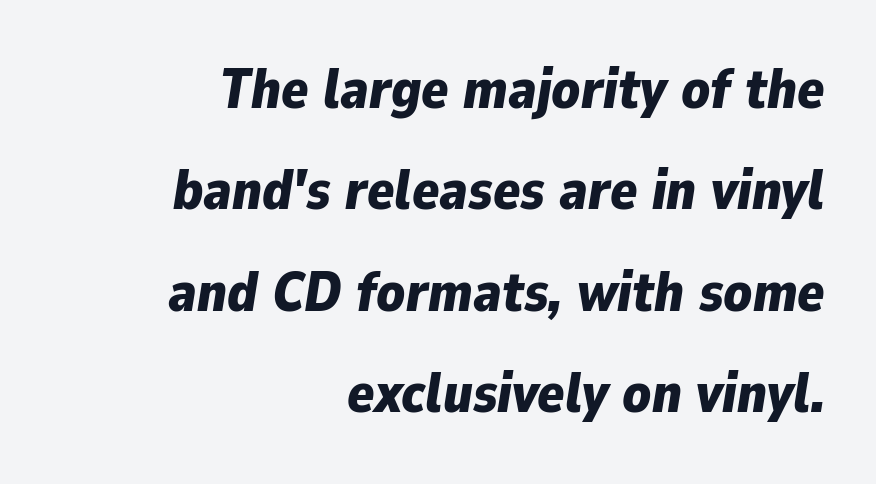
{"italic": "yes", "lean": "right", "slant_degrees": 9, "bold": "yes", "weight": "bold", "width": "normal", "stroke_contrast": "low", "x_height": "medium", "monospaced": "no", "underline": "no", "align": "right", "line_spacing_ratio": 1.81, "letter_spacing": "normal", "letter_spacing_em": 0.0, "glyph_px": 56}
